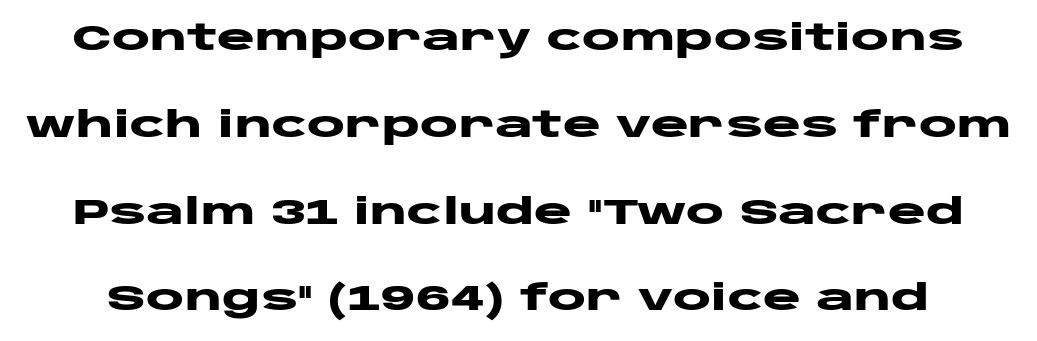
The image shows 36 px heavy, wide sans-serif type, upright; set loose line spacing (2.41x), normal letter spacing, not underlined; low stroke contrast and a large x-height.
